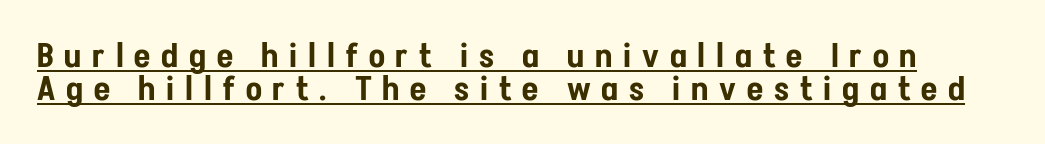
Leading: reduced. The specimen includes a rule beneath the text block's lines. Regarding serifs, this sample does without them. This sample uses expanded letter spacing, leaving extra air between glyphs. Nope, not italic — everything's standing straight.
